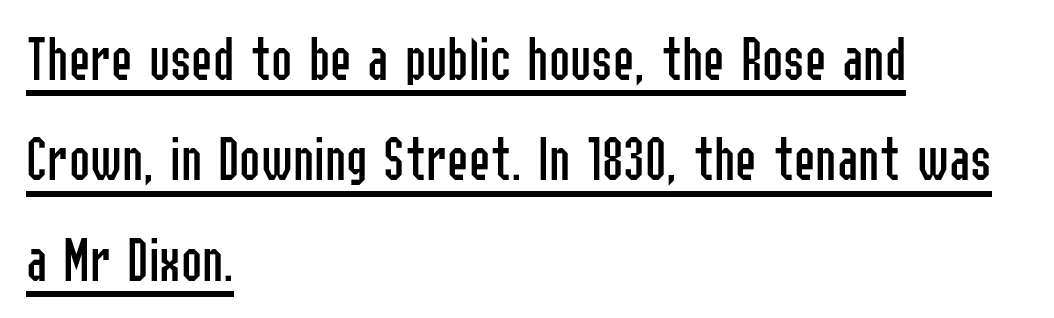
The image shows 64 px regular-weight, condensed sans-serif type, upright; set left-aligned, normal line spacing (1.57x), normal letter spacing, underlined; low stroke contrast and a medium x-height.
